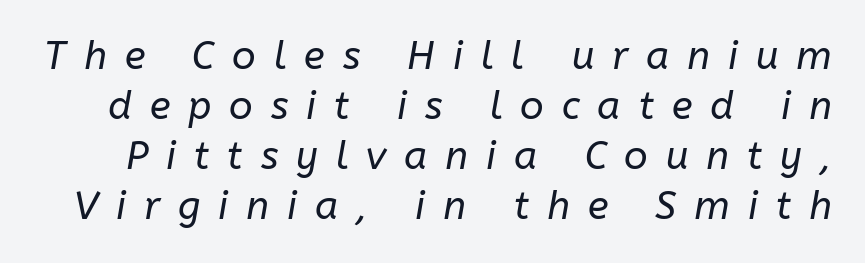
The image shows 39 px regular-weight type, italic (leaning right); set normal line spacing (1.28x), unusually wide letter spacing (+0.46 em), not underlined; low stroke contrast and a medium x-height.
